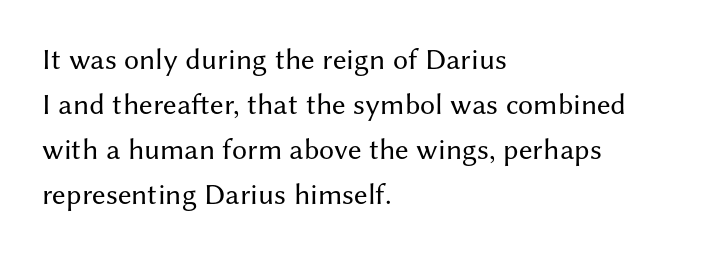
The image shows 30 px regular-weight sans-serif type, upright; set left-aligned, normal line spacing (1.5x), normal letter spacing, not underlined; medium stroke contrast and a medium x-height.
